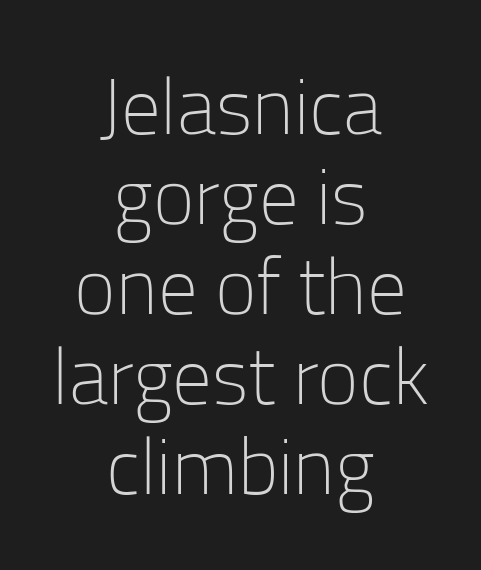
Q: Is the text bold? A: No.
Q: Is the text italic (slanted)? A: No, it is upright.
Q: Is the typeface a serif or a sans-serif typeface? A: Sans-serif.
Q: Is the text underlined? A: No.
Q: How is the paragraph aligned? A: Centered.
Q: Is the spacing between letters normal or unusually wide? A: Normal.
Q: Is the spacing between lines tight, normal or loose? A: Tight.
Q: Width (condensed, normal, or wide)? A: Normal.
Q: Stroke contrast? A: Low.
Q: x-height? A: Medium.
Q: Monospaced? A: No.
